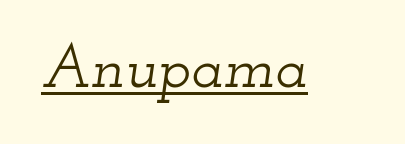
Q: Is the text italic (slanted)? A: Yes, it leans right by about 12 degrees.
Q: Is the typeface a serif or a sans-serif typeface? A: Serif.
Q: Is the text underlined? A: Yes.
Q: Is the spacing between letters normal or unusually wide? A: Normal.
Q: Width (condensed, normal, or wide)? A: Wide.
Q: Stroke contrast? A: Low.
Q: x-height? A: Small.
Q: Monospaced? A: No.
